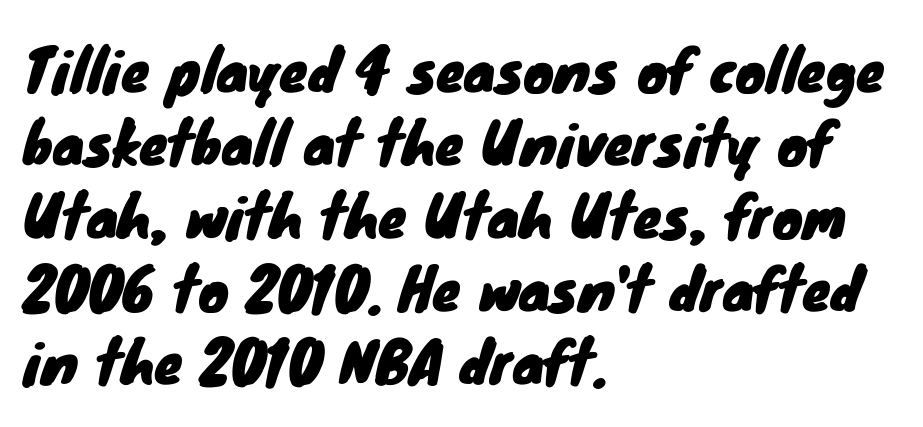
Short note: letters normally spaced. A bare baseline throughout the passage. The rendering shows plain stroke endings on the letterforms — a sans-serif design. Note the varied advance widths — an 'i' is clearly narrower than an 'm'. Students, observe: this is what conventionally led text looks like.
